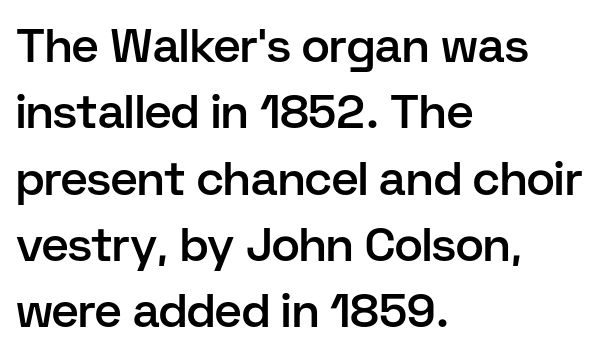
Descender tails drop into unmarked territory. Does extra space separate the letters? No, they use regular spacing. This sample uses an upright cut, with every glyph sitting square on the baseline. The leading is moderate, giving the passage an even texture. No feet cap the strokes, marking this as sans-serif type.
